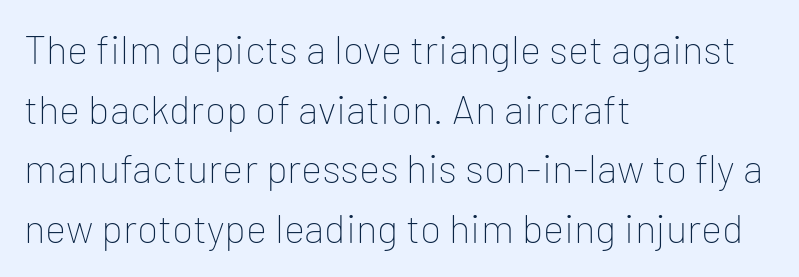
{"serif": "no", "italic": "no", "bold": "no", "weight": "thin", "width": "normal", "stroke_contrast": "low", "x_height": "medium", "monospaced": "no", "underline": "no", "align": "left", "line_spacing": "normal", "line_spacing_ratio": 1.49, "letter_spacing": "normal", "letter_spacing_em": 0.0, "glyph_px": 40}
